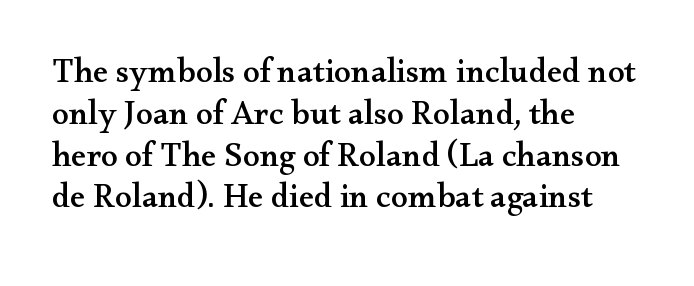
The image shows 34 px wide serif type, upright; set left-aligned, line spacing 1.23x, normal letter spacing, not underlined; medium stroke contrast and a small x-height.
